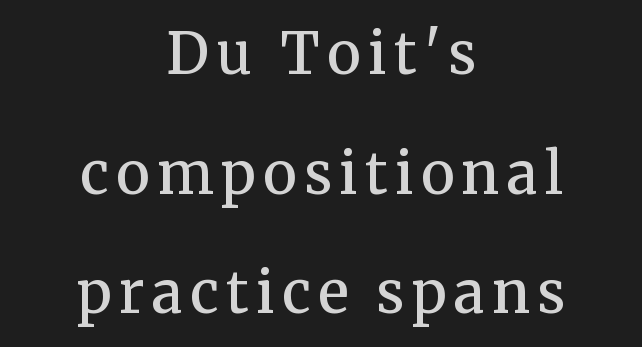
No italicization has been applied; the sample stays upright. Decoration check: the copy has no underline. Heft: intermediate — a semibold. The characters display serif detailing at their extremities. Looks like regular typesetting: each glyph gets only the width it needs.
